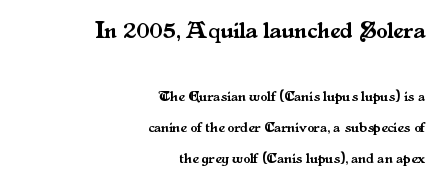
A typesetter would call this zero additional tracking. Reading down the block, your eye finds every line finishing at a fixed right position. Character size in the leading block exceeds that of the trailing block. Plain, unruled lines of type. Whoever set this chose breathing room over compactness in the vertical rhythm. Posture: vertical.
